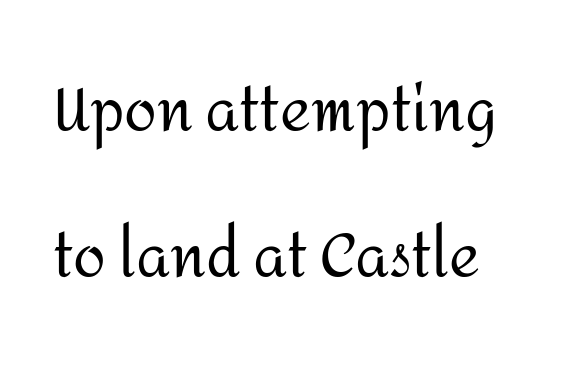
{"serif": "no", "italic": "no", "bold": "no", "weight": "regular", "width": "normal", "stroke_contrast": "medium", "x_height": "medium", "monospaced": "no", "underline": "no", "line_spacing": "loose", "line_spacing_ratio": 2.47, "letter_spacing": "normal", "letter_spacing_em": 0.0, "glyph_px": 59}
